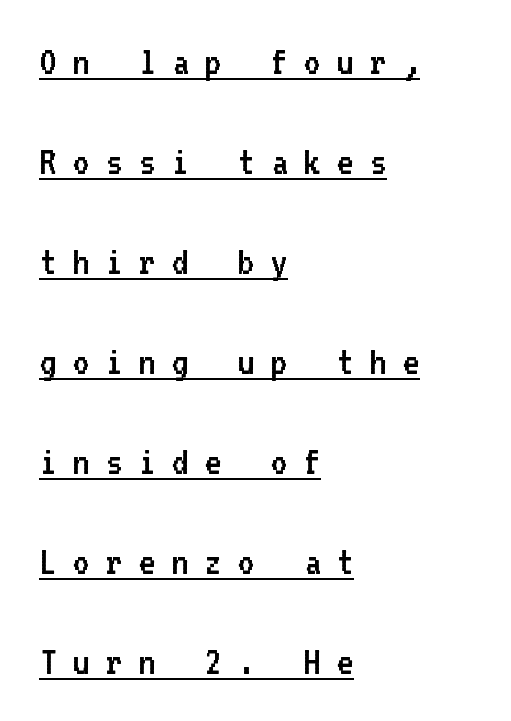
Q: Is the text bold? A: No.
Q: Is the text italic (slanted)? A: No, it is upright.
Q: Is the typeface a serif or a sans-serif typeface? A: Sans-serif.
Q: Is the text underlined? A: Yes.
Q: How is the paragraph aligned? A: Left-aligned.
Q: Is the spacing between letters normal or unusually wide? A: Unusually wide.
Q: Is the spacing between lines tight, normal or loose? A: Loose.
Q: Width (condensed, normal, or wide)? A: Normal.
Q: Stroke contrast? A: Low.
Q: x-height? A: Medium.
Q: Monospaced? A: Yes.
